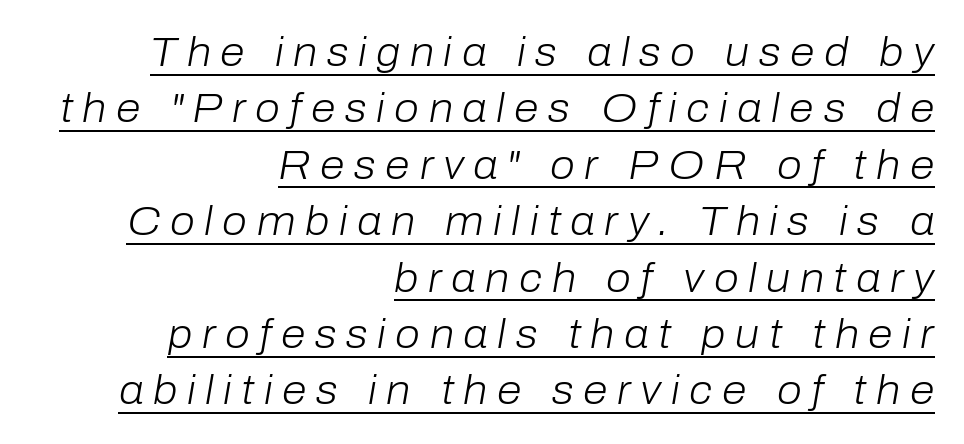
Q: Is the text bold? A: No.
Q: Is the text italic (slanted)? A: Yes, it leans right by about 10 degrees.
Q: Is the text underlined? A: Yes.
Q: How is the paragraph aligned? A: Right-aligned.
Q: Is the spacing between letters normal or unusually wide? A: Unusually wide.
Q: Is the spacing between lines tight, normal or loose? A: Normal.
Q: Width (condensed, normal, or wide)? A: Normal.
Q: Stroke contrast? A: Low.
Q: x-height? A: Medium.
Q: Monospaced? A: No.
